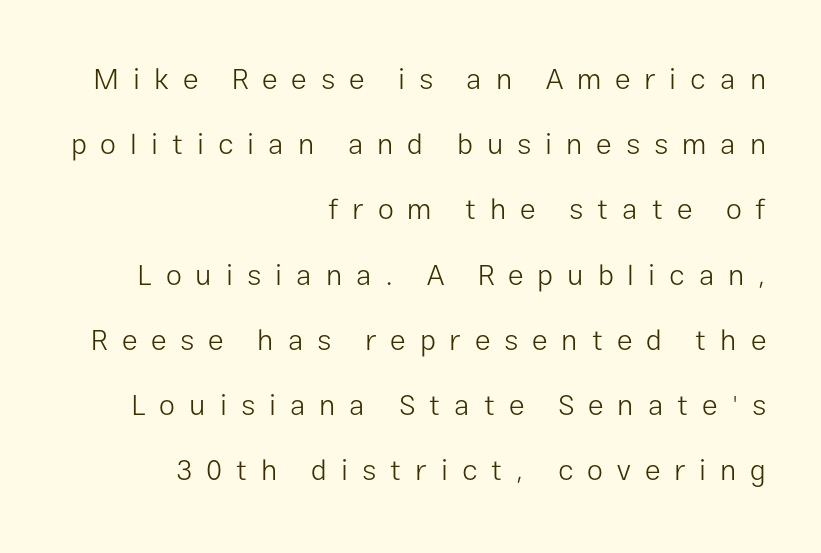
{"serif": "no", "italic": "no", "bold": "no", "weight": "light", "width": "normal", "stroke_contrast": "low", "x_height": "medium", "monospaced": "no", "underline": "no", "align": "right", "line_spacing": "loose", "line_spacing_ratio": 2.25, "letter_spacing": "wide", "letter_spacing_em": 0.48, "glyph_px": 29}
